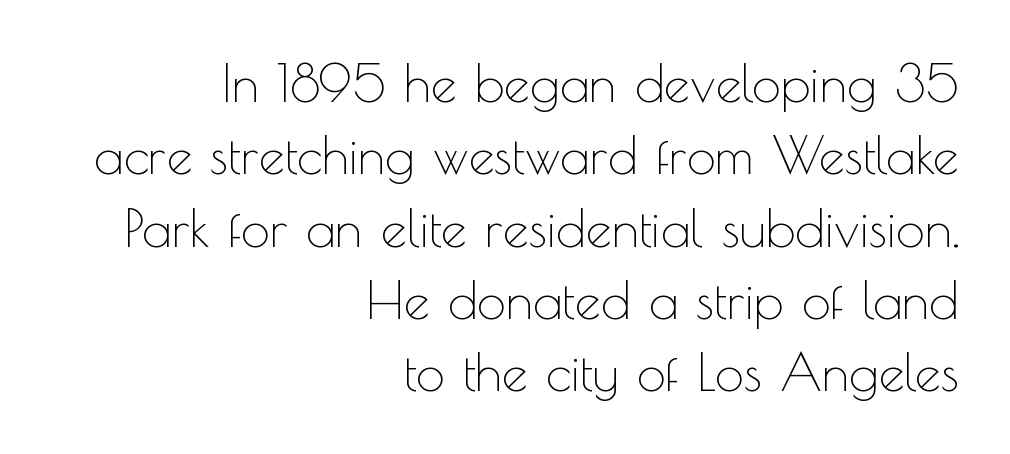
Q: Is the text bold? A: No.
Q: Is the text italic (slanted)? A: No, it is upright.
Q: Is the typeface a serif or a sans-serif typeface? A: Sans-serif.
Q: Is the text underlined? A: No.
Q: How is the paragraph aligned? A: Right-aligned.
Q: Is the spacing between letters normal or unusually wide? A: Normal.
Q: Is the spacing between lines tight, normal or loose? A: Normal.
Q: Width (condensed, normal, or wide)? A: Normal.
Q: x-height? A: Small.
Q: Monospaced? A: No.
